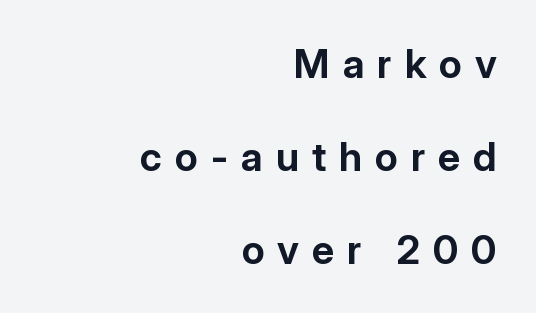
Q: Is the text bold? A: Yes.
Q: Is the text italic (slanted)? A: No, it is upright.
Q: Is the typeface a serif or a sans-serif typeface? A: Sans-serif.
Q: Is the text underlined? A: No.
Q: How is the paragraph aligned? A: Right-aligned.
Q: Is the spacing between letters normal or unusually wide? A: Unusually wide.
Q: Is the spacing between lines tight, normal or loose? A: Loose.
Q: Width (condensed, normal, or wide)? A: Normal.
Q: Stroke contrast? A: Low.
Q: x-height? A: Medium.
Q: Monospaced? A: No.
